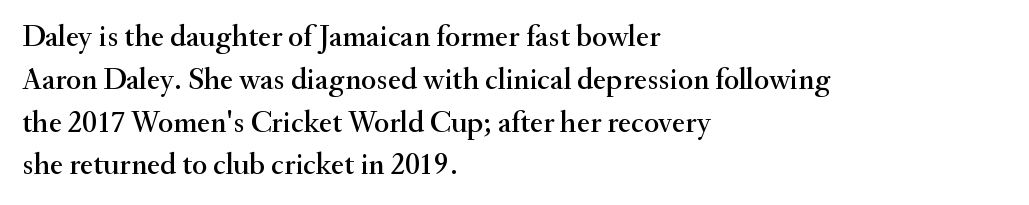
Q: Is the text italic (slanted)? A: No, it is upright.
Q: Is the typeface a serif or a sans-serif typeface? A: Serif.
Q: Is the text underlined? A: No.
Q: How is the paragraph aligned? A: Left-aligned.
Q: Is the spacing between letters normal or unusually wide? A: Normal.
Q: Is the spacing between lines tight, normal or loose? A: Normal.
Q: Width (condensed, normal, or wide)? A: Normal.
Q: Stroke contrast? A: Medium.
Q: x-height? A: Small.
Q: Monospaced? A: No.
